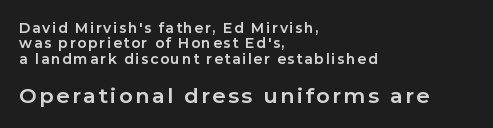
The image shows 21 px bold type, upright; set left-aligned, tight line spacing (1.1x), not underlined; the second (bottom) block is 1.5x larger.
